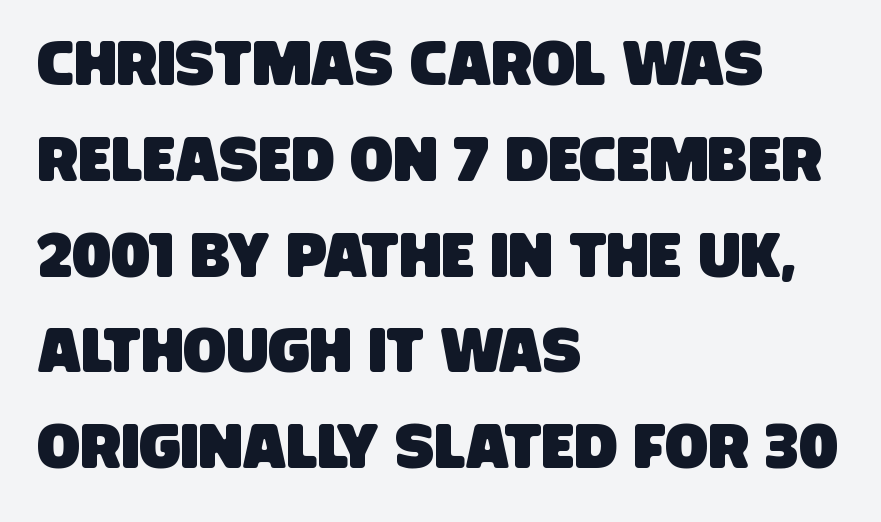
{"serif": "no", "width": "condensed", "stroke_contrast": "low", "x_height": "large", "monospaced": "no", "underline": "no", "align": "left", "line_spacing": "normal", "line_spacing_ratio": 1.52, "letter_spacing": "normal", "letter_spacing_em": 0.0, "glyph_px": 63}
